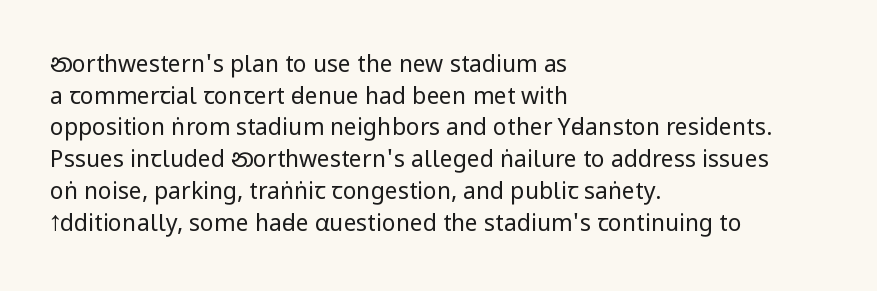
Q: Is the text bold? A: No.
Q: Is the text italic (slanted)? A: No, it is upright.
Q: Is the text underlined? A: No.
Q: How is the paragraph aligned? A: Left-aligned.
Q: Is the spacing between letters normal or unusually wide? A: Normal.
Q: Is the spacing between lines tight, normal or loose? A: Normal.
